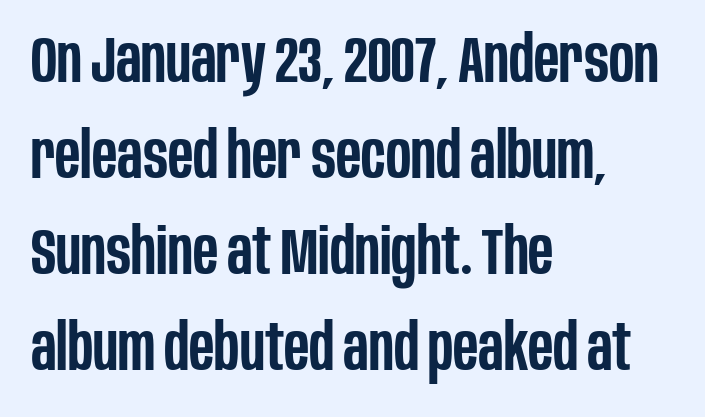
Q: Is the text bold? A: Semi-bold.
Q: Is the text italic (slanted)? A: No, it is upright.
Q: Is the typeface a serif or a sans-serif typeface? A: Sans-serif.
Q: Is the text underlined? A: No.
Q: How is the paragraph aligned? A: Left-aligned.
Q: Is the spacing between letters normal or unusually wide? A: Normal.
Q: Is the spacing between lines tight, normal or loose? A: Normal.
Q: Width (condensed, normal, or wide)? A: Condensed.
Q: Stroke contrast? A: Low.
Q: x-height? A: Large.
Q: Monospaced? A: No.
